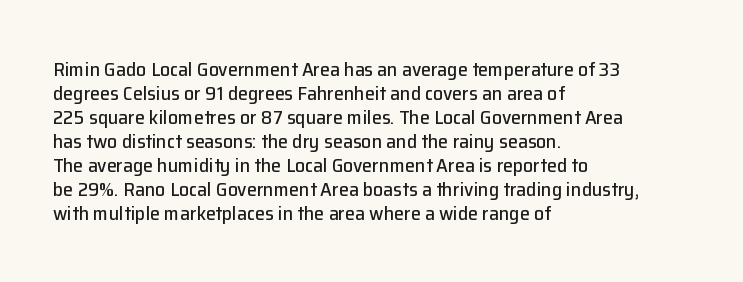
{"italic": "no", "underline": "no", "align": "left", "line_spacing_ratio": 1.2, "letter_spacing": "normal", "letter_spacing_em": 0.0, "glyph_px": 20}
